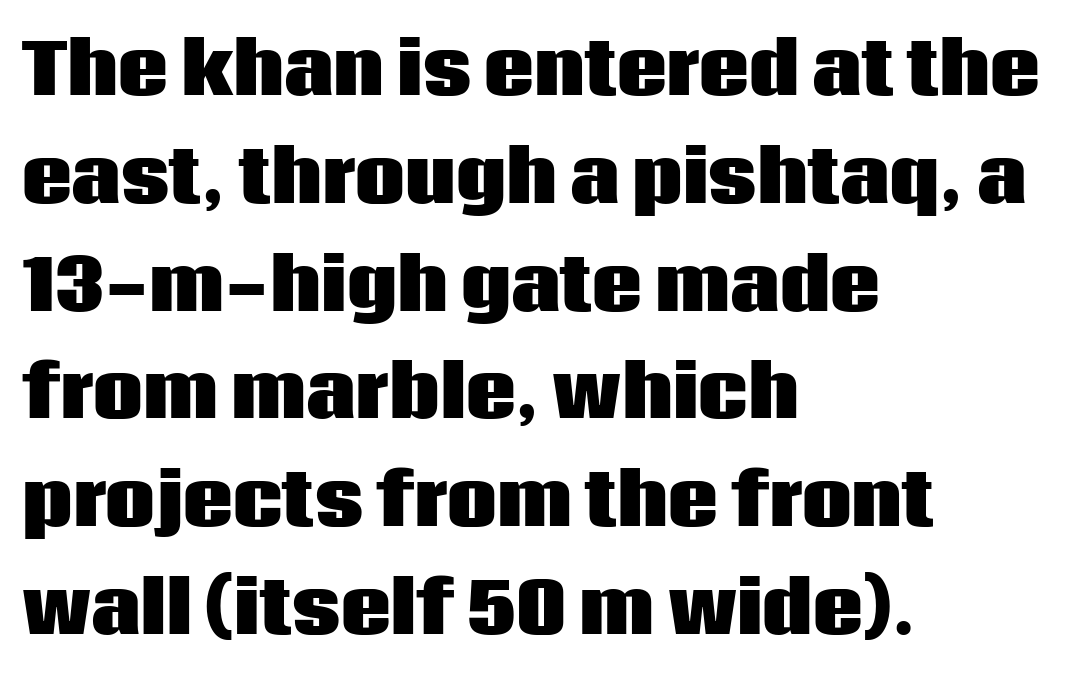
The image shows 70 px heavy sans-serif type, upright; set left-aligned, normal line spacing (1.54x), normal letter spacing, not underlined; low stroke contrast and a large x-height.
